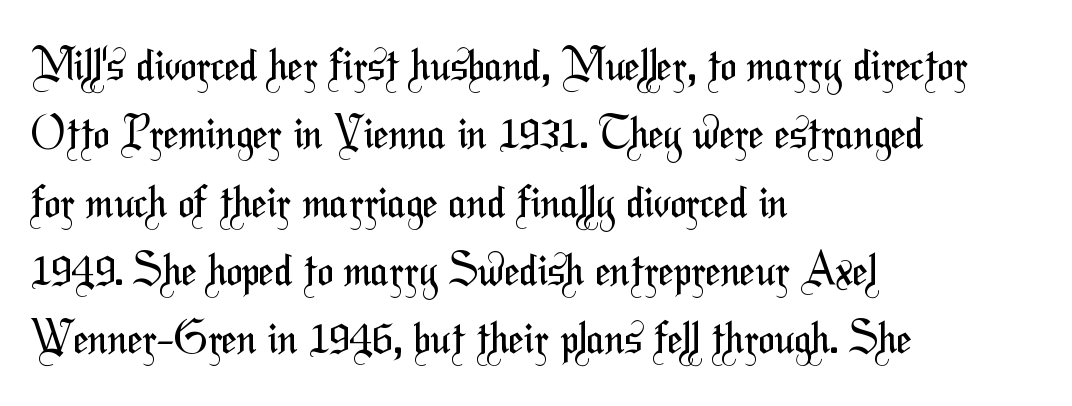
Q: Is the text bold? A: No.
Q: Is the typeface a serif or a sans-serif typeface? A: Sans-serif.
Q: Is the text underlined? A: No.
Q: How is the paragraph aligned? A: Left-aligned.
Q: Is the spacing between letters normal or unusually wide? A: Normal.
Q: Is the spacing between lines tight, normal or loose? A: Normal.
Q: Width (condensed, normal, or wide)? A: Condensed.
Q: Stroke contrast? A: Medium.
Q: x-height? A: Medium.
Q: Monospaced? A: No.
